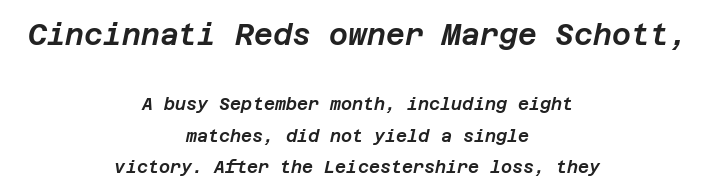
{"italic": "yes", "lean": "right", "slant_degrees": 12, "width": "normal", "stroke_contrast": "low", "x_height": "large", "underline": "no", "align": "center", "line_spacing_ratio": 1.86, "letter_spacing": "normal", "letter_spacing_em": 0.0, "larger_block": "first", "size_ratio": 1.71, "glyph_px": 29}
